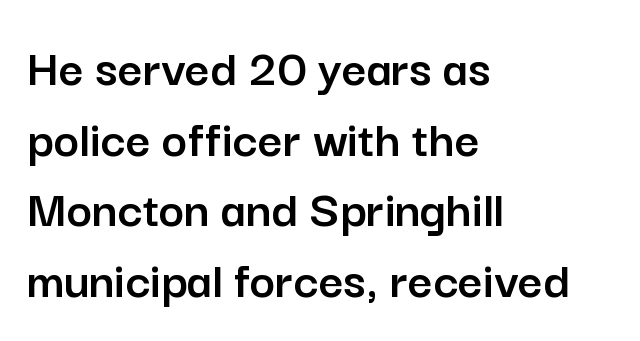
Font category for this specimen: sans-serif. Ascenders rise straight up at ninety degrees. The foot of each line stays bare and open. The face used here is rendered with its standard letterfit. Each line starts at the same left margin while the right side varies.
